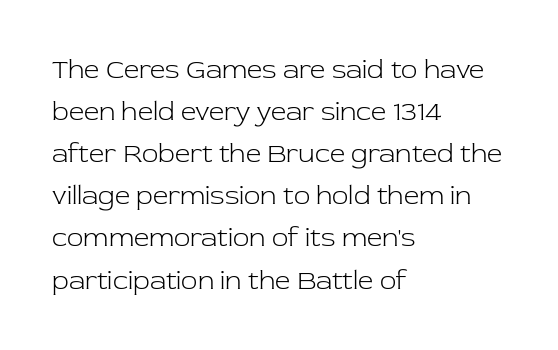
Each new line begins a customary step beneath the previous one. The passage shown is not underscored anywhere. Weight: not bold — regular or lighter. Nope, not italic — everything's standing straight. A classic flush-left, rag-right setting is used for this passage.
